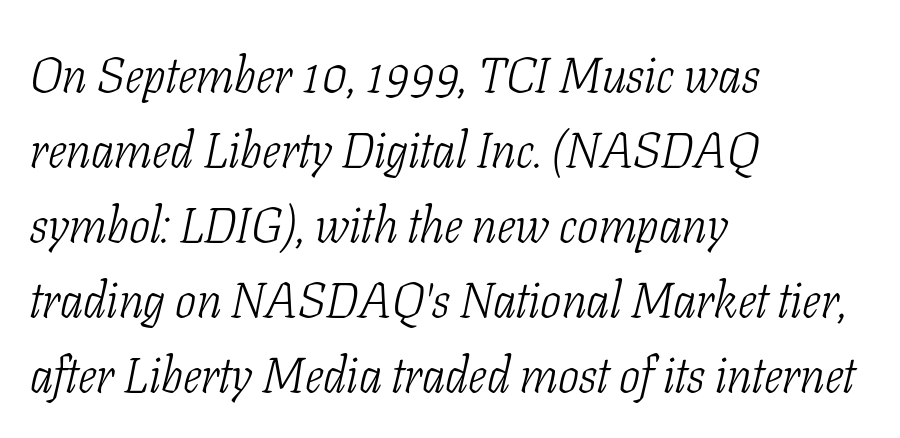
Q: Is the text bold? A: No.
Q: Is the text italic (slanted)? A: Yes, it leans right by about 11 degrees.
Q: Is the typeface a serif or a sans-serif typeface? A: Serif.
Q: Is the text underlined? A: No.
Q: How is the paragraph aligned? A: Left-aligned.
Q: Is the spacing between letters normal or unusually wide? A: Normal.
Q: Is the spacing between lines tight, normal or loose? A: Normal.
Q: Width (condensed, normal, or wide)? A: Condensed.
Q: Stroke contrast? A: Low.
Q: x-height? A: Medium.
Q: Monospaced? A: No.
